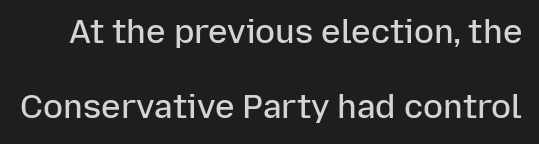
Q: Is the text bold? A: Semi-bold.
Q: Is the text italic (slanted)? A: No, it is upright.
Q: Is the typeface a serif or a sans-serif typeface? A: Sans-serif.
Q: Is the text underlined? A: No.
Q: Is the spacing between letters normal or unusually wide? A: Normal.
Q: Is the spacing between lines tight, normal or loose? A: Loose.
Q: Width (condensed, normal, or wide)? A: Normal.
Q: Stroke contrast? A: Low.
Q: x-height? A: Medium.
Q: Monospaced? A: No.
